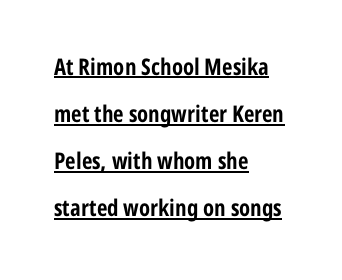
The image shows 23 px bold type, upright; set left-aligned, loose line spacing (2.05x), normal letter spacing, underlined.
